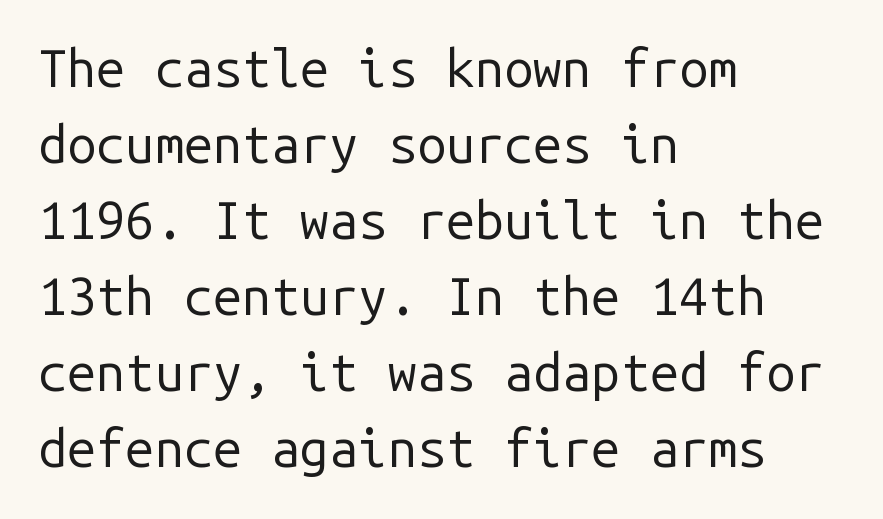
The image shows 52 px regular-weight sans-serif type, upright, monospaced; set left-aligned, normal line spacing (1.46x), normal letter spacing, not underlined; low stroke contrast and a medium x-height.
